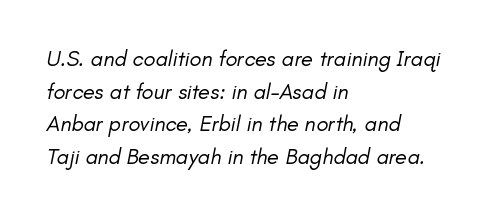
The image shows 22 px text type, italic (leaning right); set left-aligned, normal line spacing (1.48x), normal letter spacing, not underlined.
